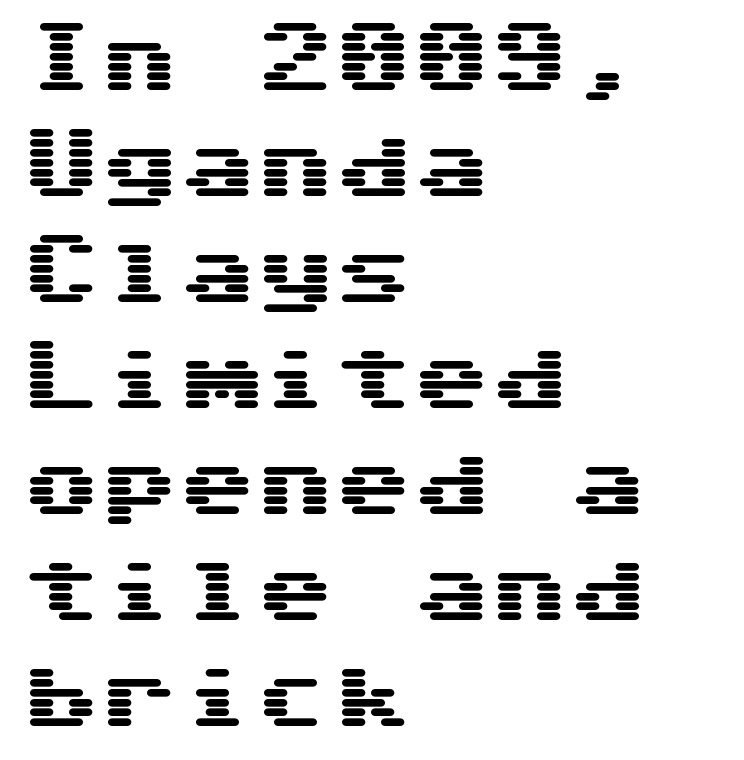
The image shows 78 px wide sans-serif type, upright, monospaced; set left-aligned, normal line spacing (1.36x), normal letter spacing, not underlined; medium stroke contrast and a medium x-height.
